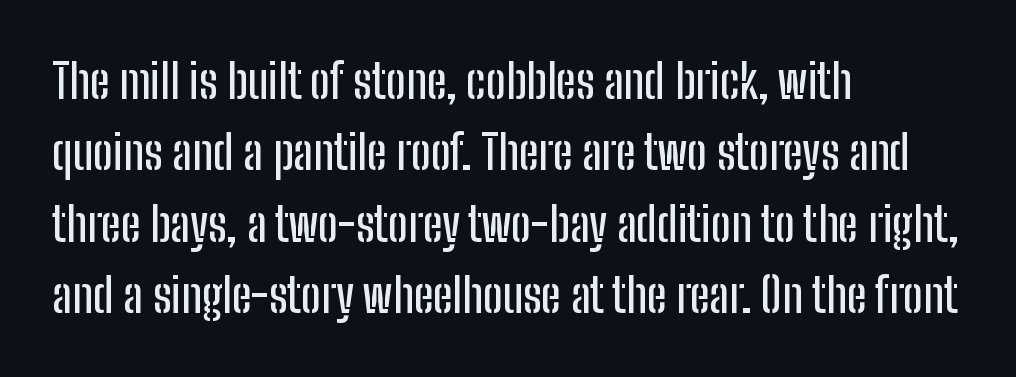
{"serif": "no", "italic": "no", "width": "condensed", "stroke_contrast": "low", "x_height": "medium", "monospaced": "no", "underline": "no", "align": "left", "line_spacing": "normal", "line_spacing_ratio": 1.52, "letter_spacing": "normal", "letter_spacing_em": 0.0, "glyph_px": 47}
